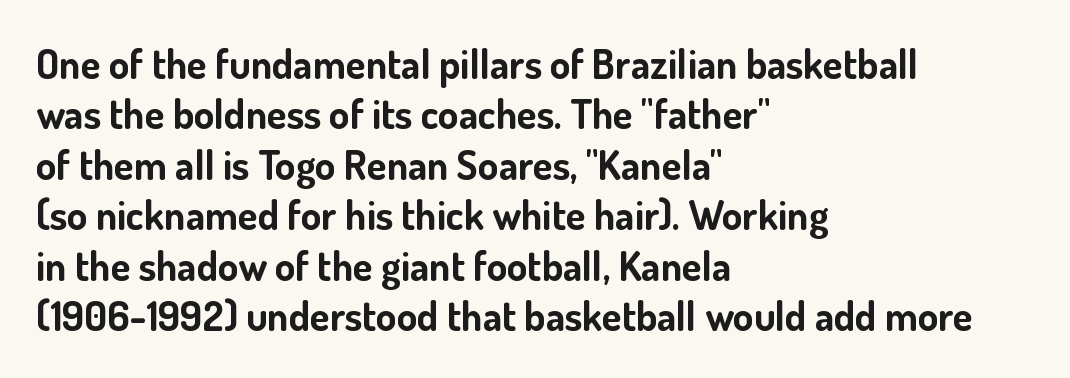
Q: Is the text bold? A: Yes.
Q: Is the text italic (slanted)? A: No, it is upright.
Q: Is the typeface a serif or a sans-serif typeface? A: Sans-serif.
Q: Is the text underlined? A: No.
Q: How is the paragraph aligned? A: Left-aligned.
Q: Is the spacing between letters normal or unusually wide? A: Normal.
Q: Width (condensed, normal, or wide)? A: Normal.
Q: Stroke contrast? A: Low.
Q: x-height? A: Small.
Q: Monospaced? A: No.
